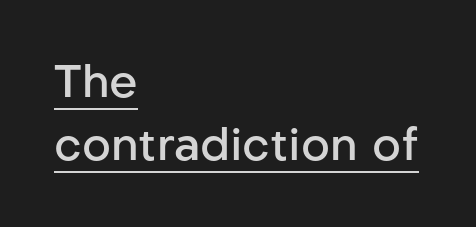
Typeset ragged right — the left edge is the straight one. In designer terms, the underline attribute is active on this setting. Slightly chunky letters — semibold, I'd say, not full bold. This sample has the flowing, uneven cadence of proportional lettering. This sample uses a sans-serif face.
